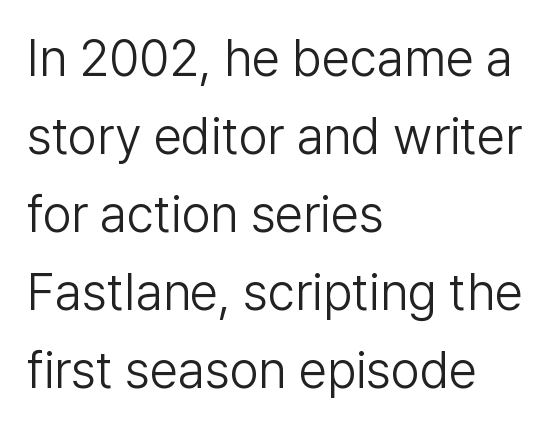
Each letter's strokes conclude bluntly, with no projecting serifs. Successive baselines arrive at the customary interval. The gaps between neighbouring characters are ordinary and unremarkable. Alignment: flush left.
